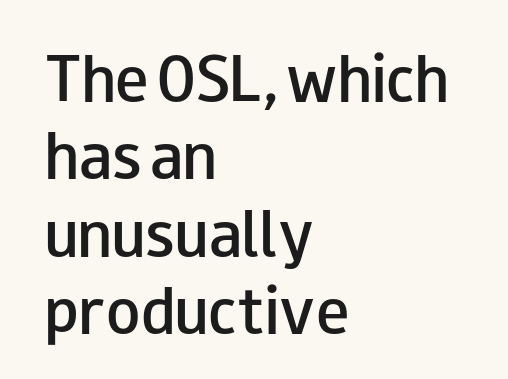
Students, observe: this is what conventionally led text looks like. Tracking value appears to be zero — textbook default spacing. This rendering employs a face without finishing strokes, i.e., a sans-serif. No italicization has been applied; the sample stays upright.
